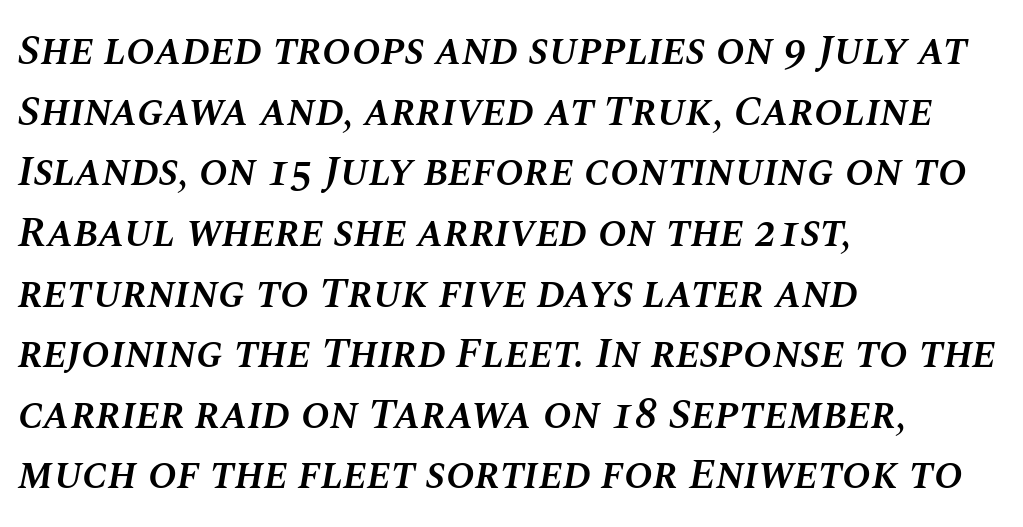
Q: Is the text bold? A: Semi-bold.
Q: Is the text italic (slanted)? A: Yes, it leans right by about 10 degrees.
Q: Is the text underlined? A: No.
Q: How is the paragraph aligned? A: Left-aligned.
Q: Is the spacing between letters normal or unusually wide? A: Normal.
Q: Is the spacing between lines tight, normal or loose? A: Normal.
Q: Width (condensed, normal, or wide)? A: Normal.
Q: Stroke contrast? A: Medium.
Q: x-height? A: Large.
Q: Monospaced? A: No.
